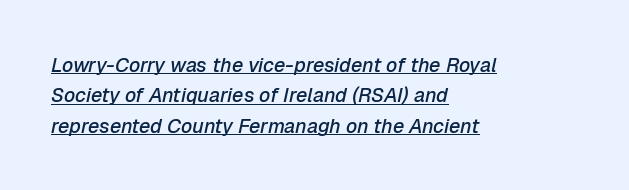
The image shows 20 px text type, italic (leaning right); set left-aligned, normal line spacing (1.52x), normal letter spacing, underlined.
